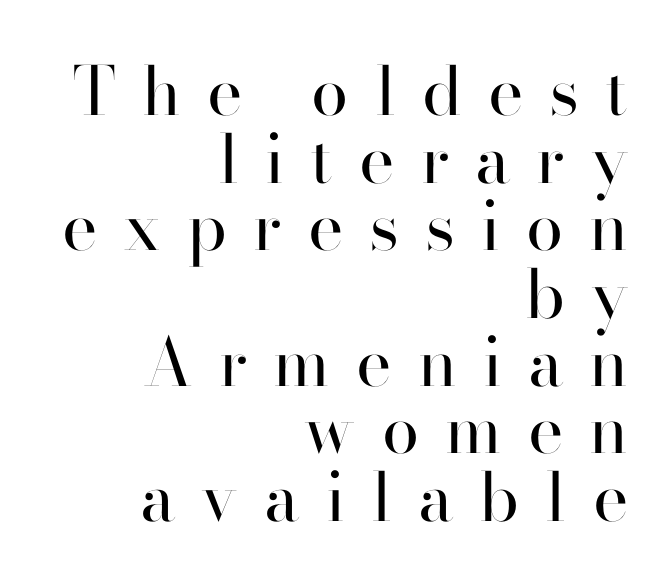
The face used here is a sans, in the tradition of grotesques and geometrics. Posture: upright roman. On a weight scale, this lands at 450 or below. A typesetter would call this heavily tracked-out type. Underline: absent.
